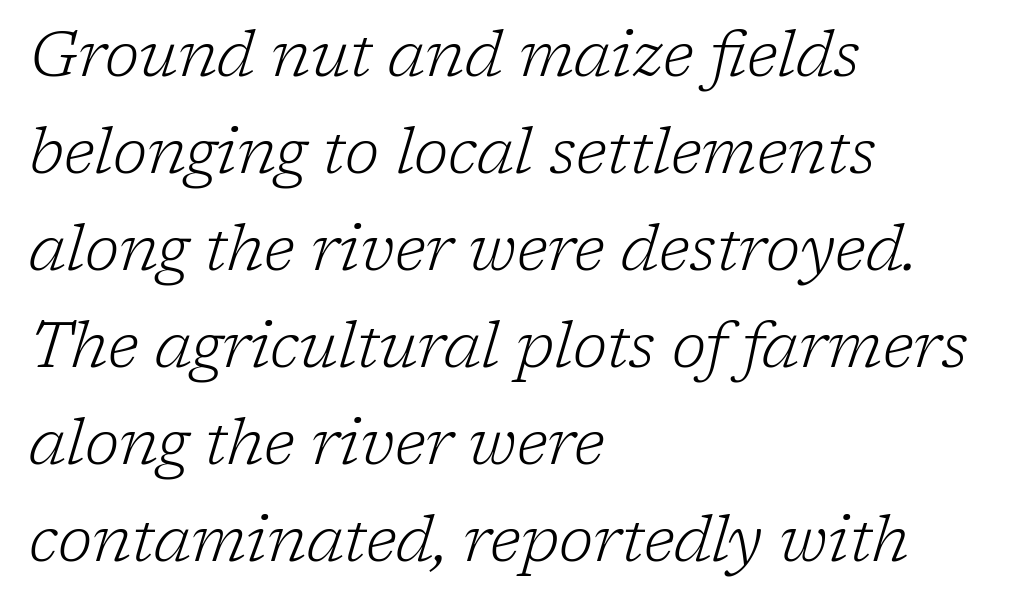
The image shows 63 px light serif type, italic (leaning right); set left-aligned, normal line spacing (1.54x), normal letter spacing, not underlined; low stroke contrast and a medium x-height.
